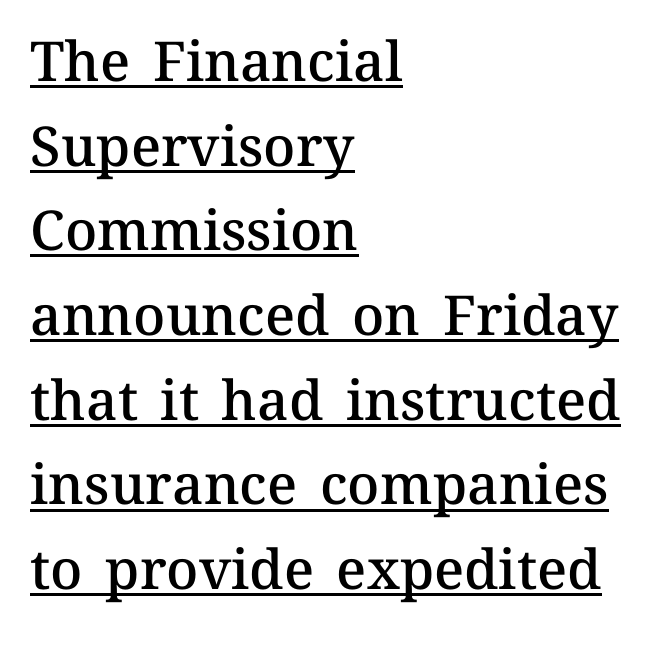
The image shows 55 px semibold type, upright; set left-aligned, normal line spacing (1.54x), normal letter spacing, underlined; medium stroke contrast and a medium x-height.
